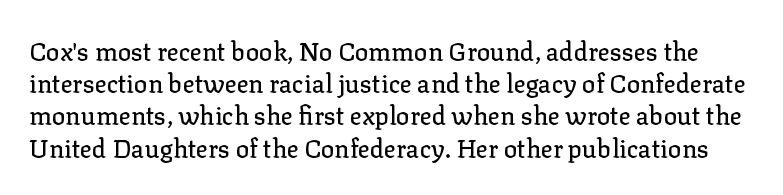
The image shows 25 px text type, upright; set normal line spacing (1.29x), normal letter spacing, not underlined.
